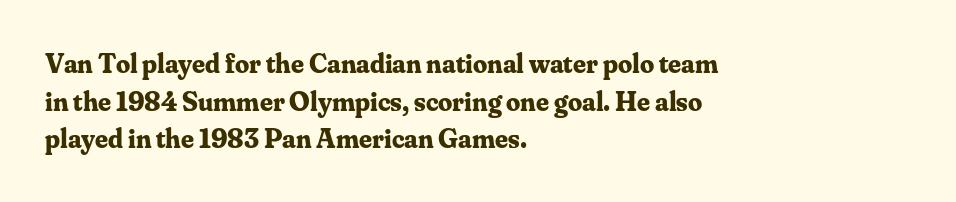
{"serif": "yes", "italic": "no", "bold": "yes", "weight": "bold", "width": "normal", "stroke_contrast": "medium", "x_height": "small", "monospaced": "no", "underline": "no", "align": "left", "line_spacing": "normal", "line_spacing_ratio": 1.34, "letter_spacing": "normal", "letter_spacing_em": 0.0, "glyph_px": 28}
